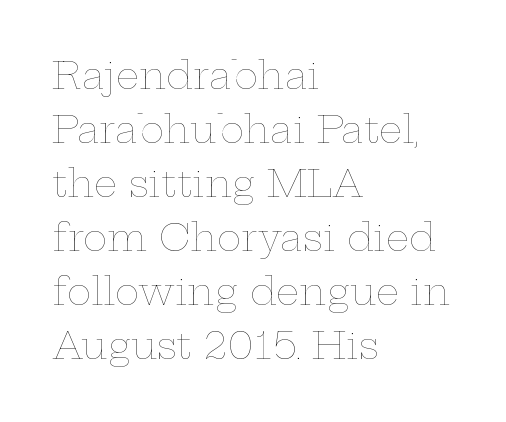
{"italic": "no", "bold": "no", "weight": "thin", "width": "wide", "stroke_contrast": "low", "x_height": "medium", "monospaced": "no", "underline": "no", "align": "left", "line_spacing": "normal", "line_spacing_ratio": 1.46, "letter_spacing": "normal", "letter_spacing_em": 0.0, "glyph_px": 37}
